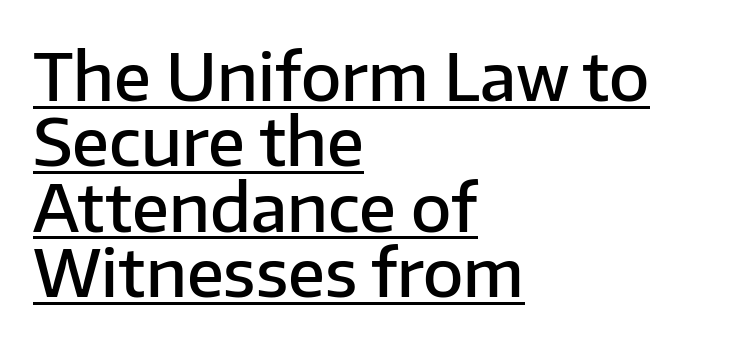
{"serif": "no", "italic": "no", "bold": "semi", "weight": "semibold", "width": "normal", "stroke_contrast": "low", "x_height": "medium", "monospaced": "no", "underline": "yes", "align": "left", "line_spacing": "tight", "line_spacing_ratio": 0.99, "letter_spacing": "normal", "letter_spacing_em": 0.0, "glyph_px": 66}
